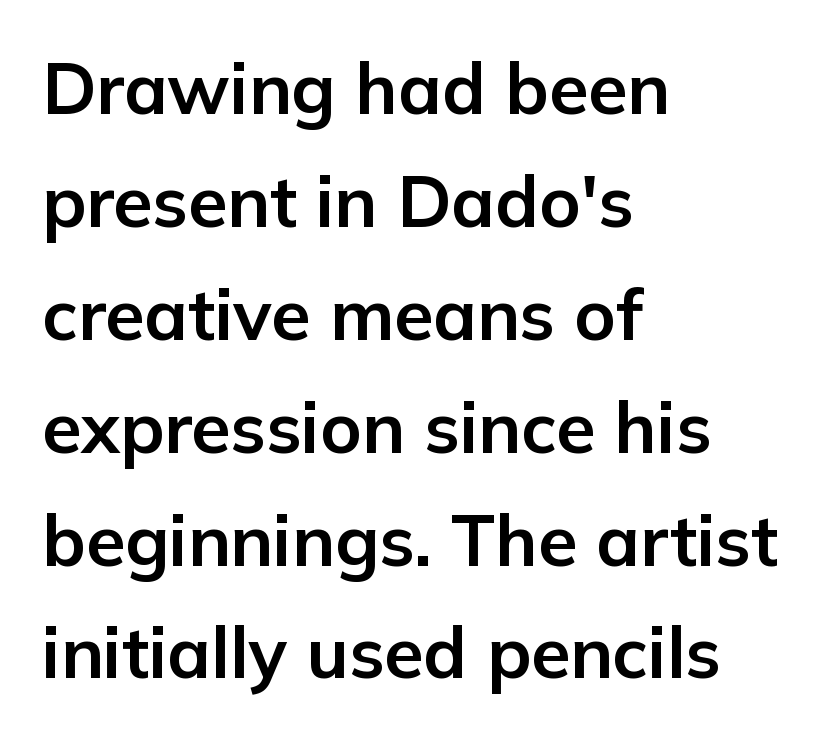
Q: Is the text bold? A: Yes.
Q: Is the text italic (slanted)? A: No, it is upright.
Q: Is the typeface a serif or a sans-serif typeface? A: Sans-serif.
Q: Is the text underlined? A: No.
Q: How is the paragraph aligned? A: Left-aligned.
Q: Is the spacing between letters normal or unusually wide? A: Normal.
Q: Is the spacing between lines tight, normal or loose? A: Normal.
Q: Width (condensed, normal, or wide)? A: Normal.
Q: Stroke contrast? A: Low.
Q: x-height? A: Medium.
Q: Monospaced? A: No.
